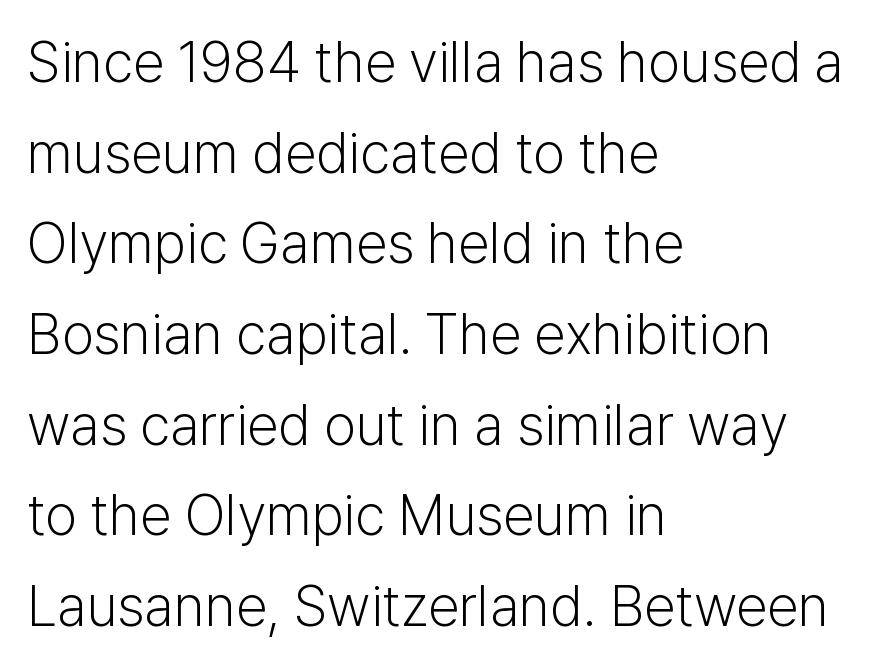
Typographically, this falls in the sans-serif category. Vertical strokes here are truly vertical. Nobody touched the tracking dial on this one. Proportional: the letters do not fall into vertical columns. Each new line begins a customary step beneath the previous one. Caption: multi-line text, flush left, ragged right.
